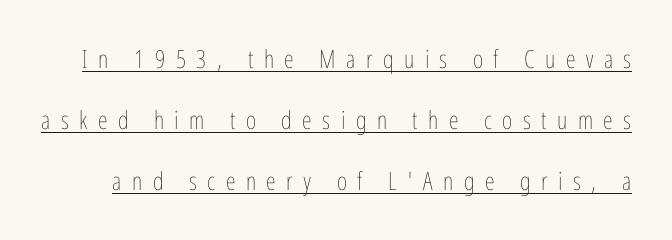
{"italic": "no", "bold": "no", "underline": "yes", "line_spacing": "loose", "line_spacing_ratio": 2.45, "letter_spacing": "wide", "letter_spacing_em": 0.42, "glyph_px": 25}
